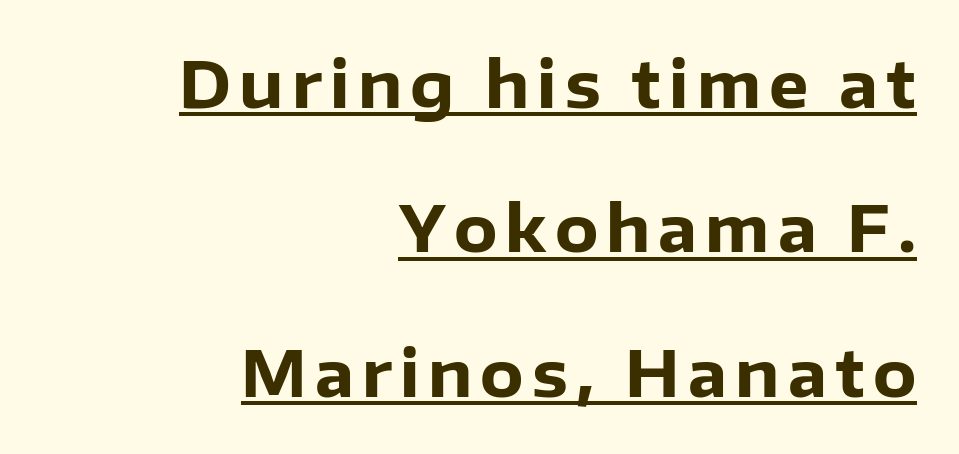
The setting favours the right margin, as signatures and pull-quotes sometimes do. Weight: bold. The space between consecutive lines is lavish. Is there an underline? Yes — a line sits under the letters. Note the varied advance widths — an 'i' is clearly narrower than an 'm'. This is roman type, the default non-slanted kind.
